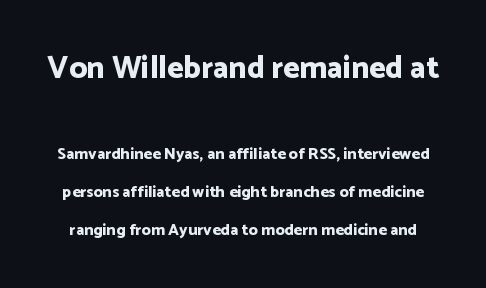
Q: Is the text bold? A: Yes.
Q: Is the text italic (slanted)? A: No, it is upright.
Q: Is the typeface a serif or a sans-serif typeface? A: Sans-serif.
Q: Is the text underlined? A: No.
Q: Is the spacing between letters normal or unusually wide? A: Normal.
Q: Is the spacing between lines tight, normal or loose? A: Loose.
Q: Which block of text is set in a larger size, the first (top) or the second (bottom)? A: The first (top) one.
Q: Width (condensed, normal, or wide)? A: Normal.
Q: Stroke contrast? A: Low.
Q: x-height? A: Medium.
Q: Monospaced? A: No.
